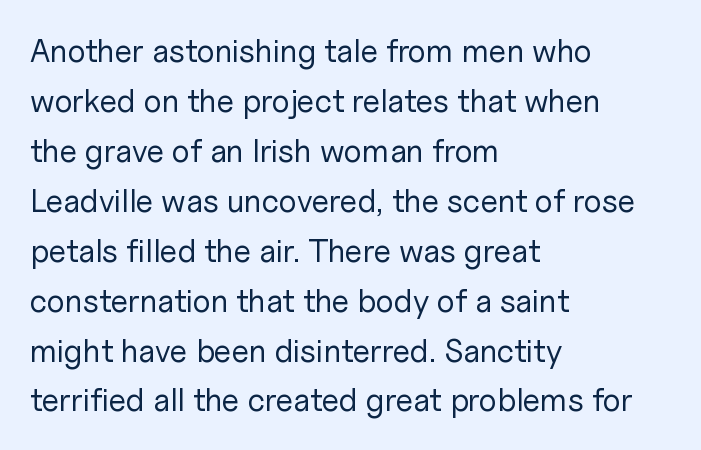
Spacing verdict: proportional, widths tailored to each character. Posture: upright roman. Each word holds together tightly as a unit, with standard inter-letter gaps. Decoration check: the copy has no underline. The typesetting does not lean heavy: it is not bold. The text was rendered using a sans face with plain stroke endings.
